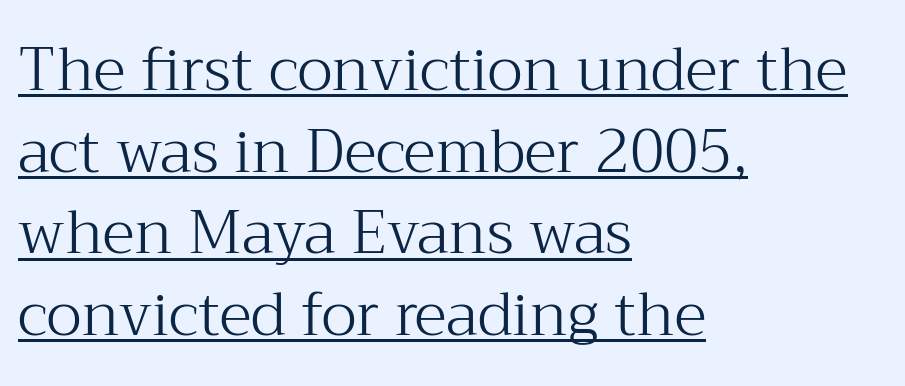
The image shows 60 px light serif type, upright; set left-aligned, normal line spacing (1.36x), normal letter spacing, underlined; medium stroke contrast and a medium x-height.
